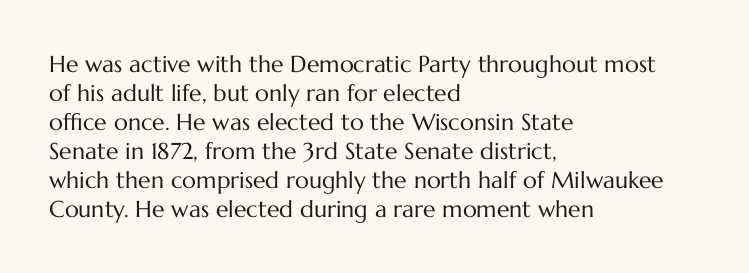
The image shows 23 px text type, upright; set left-aligned, normal line spacing (1.26x), normal letter spacing, not underlined.
